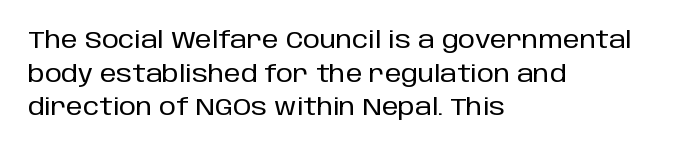
Leading matches the norm, producing a regular column. Every stem runs plumb, perpendicular to the baseline. Underline: absent. In CSS terms this would be text-align: left. Here the glyphs are tracked normally, forming tight word shapes.
